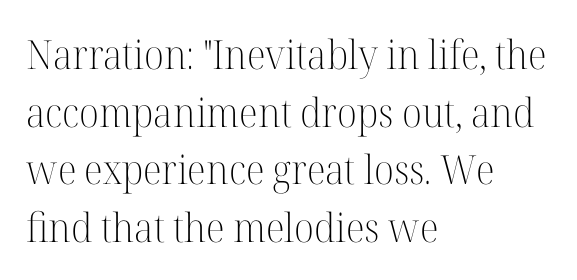
Q: Is the text bold? A: No.
Q: Is the text italic (slanted)? A: No, it is upright.
Q: Is the typeface a serif or a sans-serif typeface? A: Serif.
Q: Is the text underlined? A: No.
Q: How is the paragraph aligned? A: Left-aligned.
Q: Is the spacing between letters normal or unusually wide? A: Normal.
Q: Is the spacing between lines tight, normal or loose? A: Normal.
Q: Width (condensed, normal, or wide)? A: Normal.
Q: Stroke contrast? A: High.
Q: x-height? A: Medium.
Q: Monospaced? A: No.
